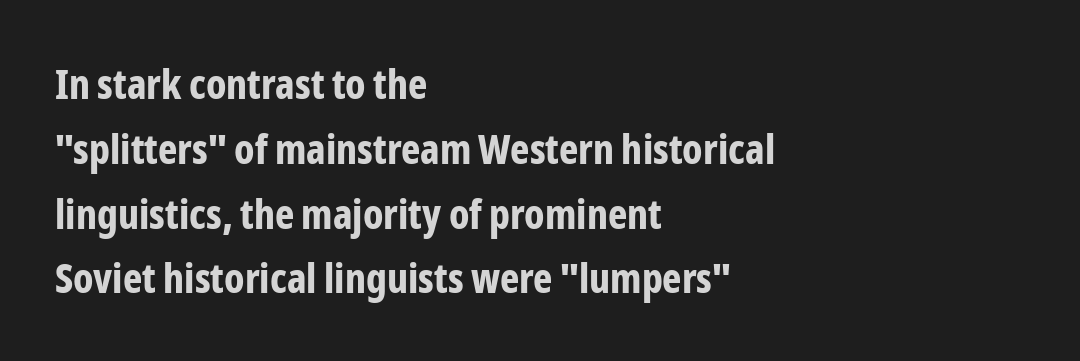
Q: Is the text bold? A: Yes.
Q: Is the text italic (slanted)? A: No, it is upright.
Q: Is the typeface a serif or a sans-serif typeface? A: Sans-serif.
Q: Is the text underlined? A: No.
Q: How is the paragraph aligned? A: Left-aligned.
Q: Is the spacing between letters normal or unusually wide? A: Normal.
Q: Is the spacing between lines tight, normal or loose? A: Normal.
Q: Width (condensed, normal, or wide)? A: Condensed.
Q: Stroke contrast? A: Low.
Q: x-height? A: Medium.
Q: Monospaced? A: No.
